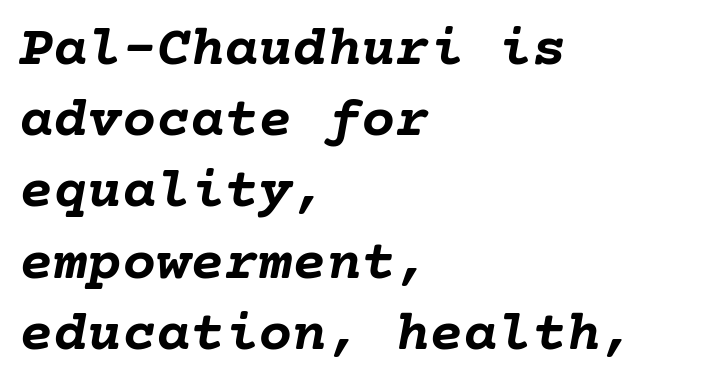
The image shows 57 px semibold type, italic (leaning right); set left-aligned, normal line spacing (1.25x), normal letter spacing, not underlined; low stroke contrast and a medium x-height.
